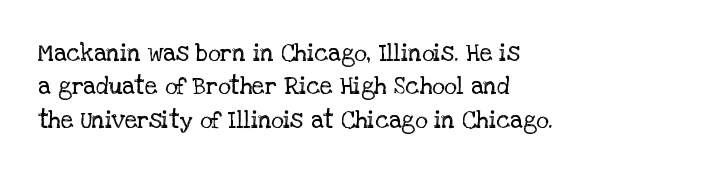
Q: Is the text bold? A: No.
Q: Is the text italic (slanted)? A: No, it is upright.
Q: Is the text underlined? A: No.
Q: How is the paragraph aligned? A: Left-aligned.
Q: Is the spacing between letters normal or unusually wide? A: Normal.
Q: Is the spacing between lines tight, normal or loose? A: Normal.
